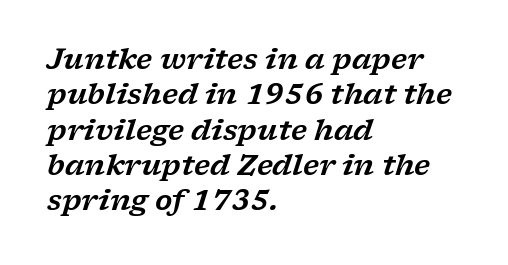
{"serif": "yes", "italic": "yes", "lean": "right", "slant_degrees": 17, "width": "wide", "stroke_contrast": "low", "x_height": "medium", "monospaced": "no", "underline": "no", "align": "left", "line_spacing": "normal", "line_spacing_ratio": 1.26, "letter_spacing": "normal", "letter_spacing_em": 0.0, "glyph_px": 28}
